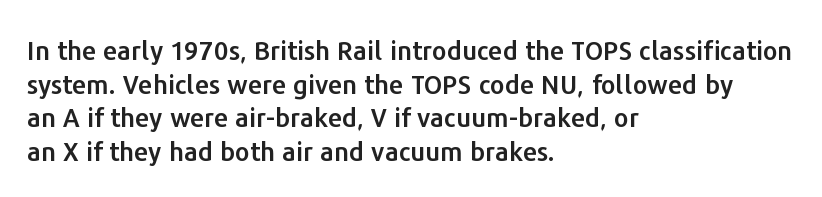
{"italic": "no", "underline": "no", "align": "left", "line_spacing": "normal", "line_spacing_ratio": 1.29, "letter_spacing": "normal", "letter_spacing_em": 0.0, "glyph_px": 26}
